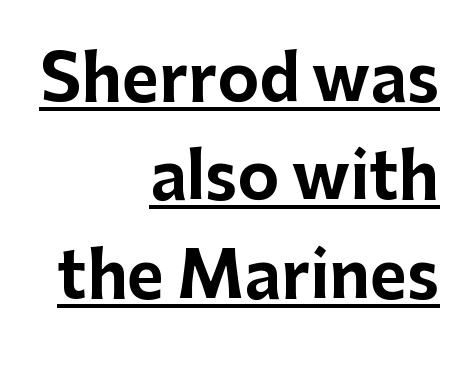
Q: Is the text bold? A: Yes.
Q: Is the text italic (slanted)? A: No, it is upright.
Q: Is the typeface a serif or a sans-serif typeface? A: Sans-serif.
Q: Is the text underlined? A: Yes.
Q: How is the paragraph aligned? A: Right-aligned.
Q: Is the spacing between letters normal or unusually wide? A: Normal.
Q: Is the spacing between lines tight, normal or loose? A: Normal.
Q: Width (condensed, normal, or wide)? A: Normal.
Q: Stroke contrast? A: Low.
Q: x-height? A: Medium.
Q: Monospaced? A: No.
